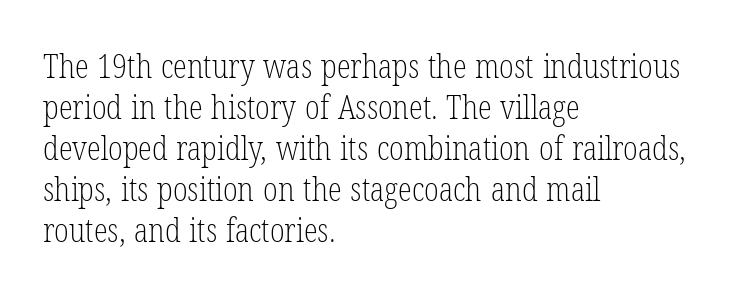
The image shows 32 px light, condensed serif type, upright; set left-aligned, normal line spacing (1.28x), normal letter spacing, not underlined; low stroke contrast and a medium x-height.
